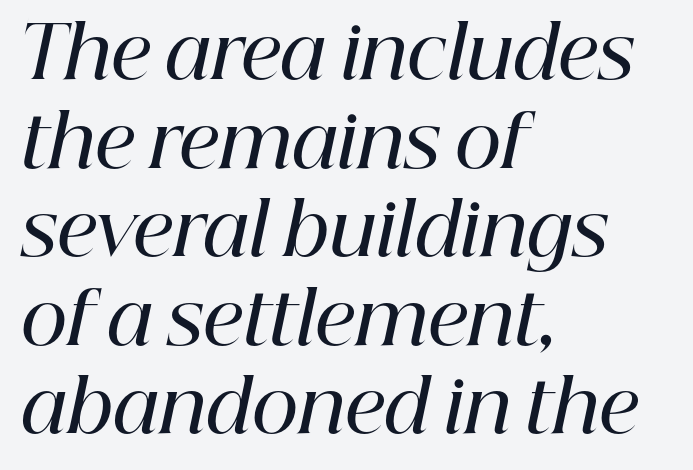
Q: Is the text bold? A: Semi-bold.
Q: Is the text italic (slanted)? A: Yes, it leans right by about 12 degrees.
Q: Is the typeface a serif or a sans-serif typeface? A: Serif.
Q: Is the text underlined? A: No.
Q: How is the paragraph aligned? A: Left-aligned.
Q: Is the spacing between letters normal or unusually wide? A: Normal.
Q: Width (condensed, normal, or wide)? A: Normal.
Q: Stroke contrast? A: High.
Q: x-height? A: Medium.
Q: Monospaced? A: No.
